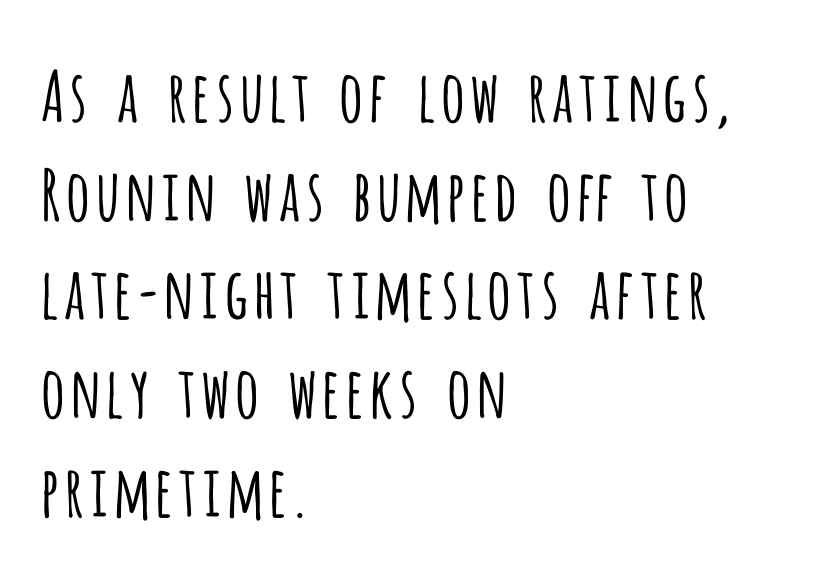
Q: Is the text bold? A: No.
Q: Is the text italic (slanted)? A: No, it is upright.
Q: Is the typeface a serif or a sans-serif typeface? A: Sans-serif.
Q: Is the text underlined? A: No.
Q: How is the paragraph aligned? A: Left-aligned.
Q: Is the spacing between letters normal or unusually wide? A: Normal.
Q: Is the spacing between lines tight, normal or loose? A: Normal.
Q: Width (condensed, normal, or wide)? A: Condensed.
Q: Stroke contrast? A: Low.
Q: x-height? A: Large.
Q: Monospaced? A: No.
